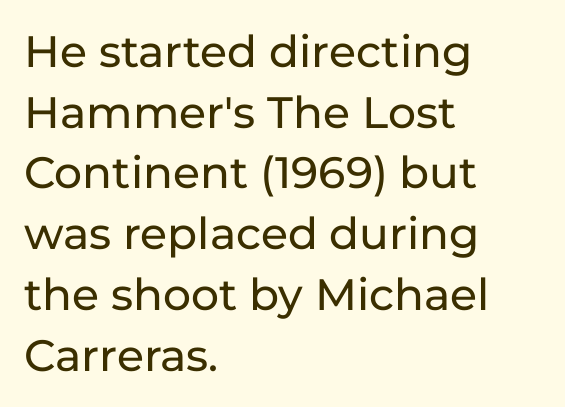
The image shows 44 px sans-serif type, upright; set left-aligned, normal line spacing (1.38x), normal letter spacing, not underlined; low stroke contrast and a medium x-height.
